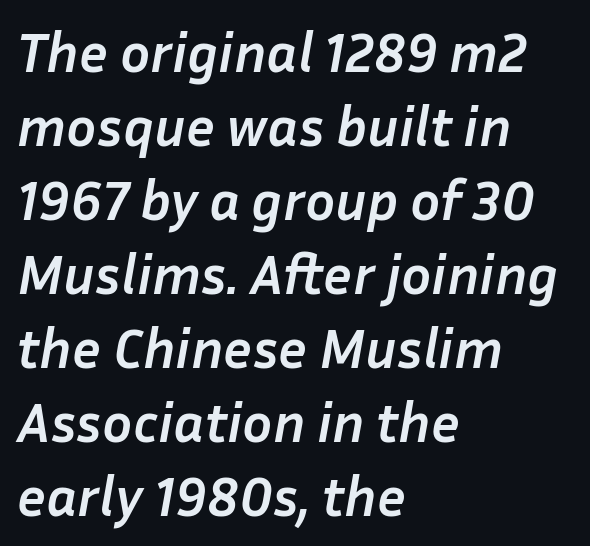
Q: Is the text bold? A: Yes.
Q: Is the text italic (slanted)? A: Yes, it leans right by about 10 degrees.
Q: Is the text underlined? A: No.
Q: How is the paragraph aligned? A: Left-aligned.
Q: Is the spacing between letters normal or unusually wide? A: Normal.
Q: Is the spacing between lines tight, normal or loose? A: Normal.
Q: Width (condensed, normal, or wide)? A: Normal.
Q: Stroke contrast? A: Low.
Q: x-height? A: Medium.
Q: Monospaced? A: No.
